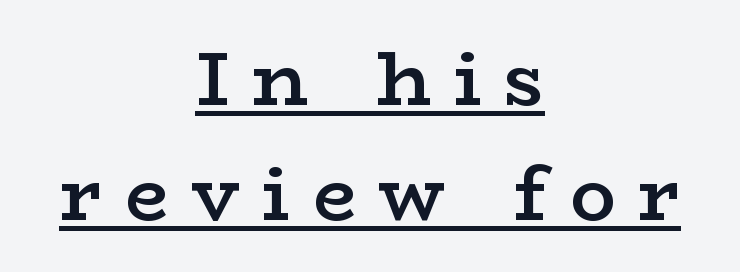
Here the designer chose a conventional face with non-uniform glyph widths. This rendering features underlined lettering. The rows are spaced the way most documents space them. Typesetter's note: demi weight, one step under bold.
